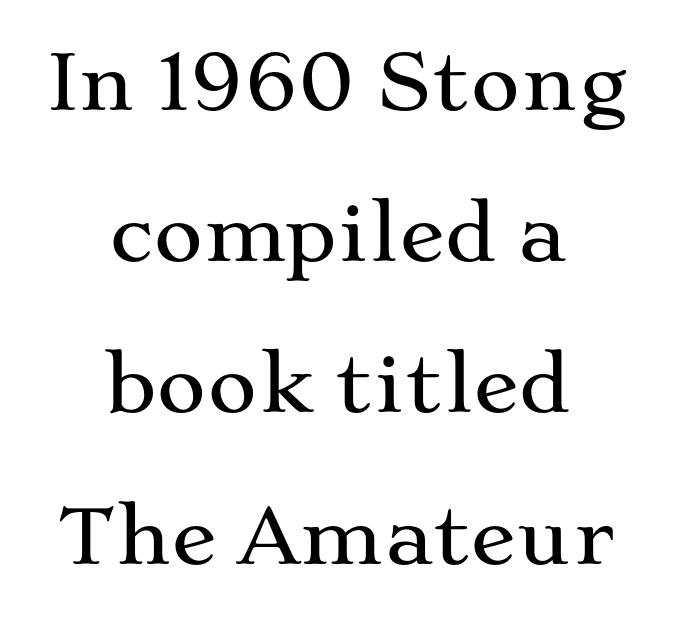
These lines are rendered in a variable-pitch font. Anything drawn beneath the words? Only blank space. Is the letter spacing exaggerated? No — it looks like the ordinary default. The lettering stays uniformly vertical, giving the passage a roman look. This sample trades compactness for vertical openness between lines.
